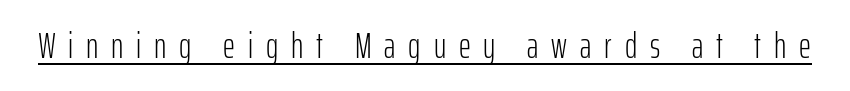
The image shows 37 px light, condensed sans-serif type, upright; set unusually wide letter spacing (+0.35 em), underlined; low stroke contrast and a medium x-height.
